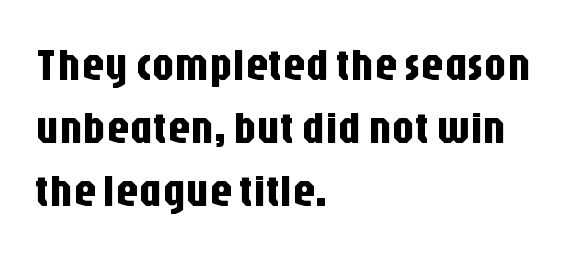
A classic flush-left, rag-right setting is used for this passage. The passage shown is typed in a proportional face where columns would drift. Compared with typical paragraphs, the rows here are spaced about the same. Serif or sans? Sans — the stroke terminals are bare.
